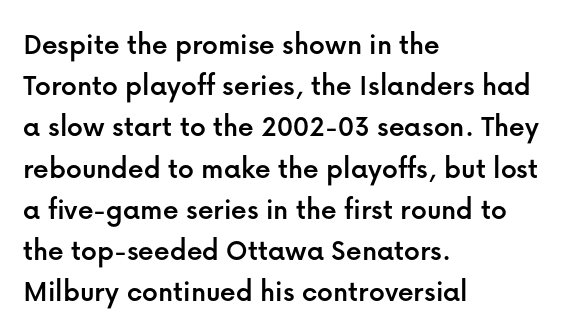
The image shows 31 px sans-serif type, upright; set left-aligned, normal line spacing (1.33x), normal letter spacing, not underlined; low stroke contrast and a medium x-height.
